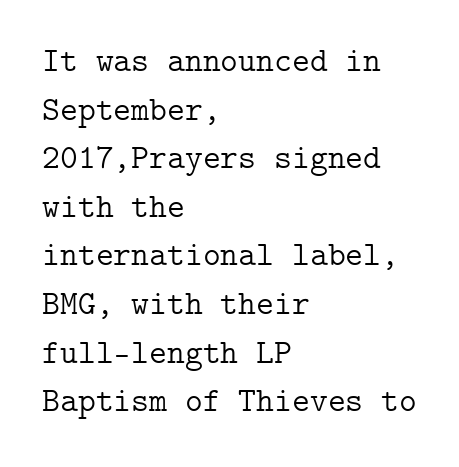
Heaviness? Minimal to ordinary, like unemphasized prose. Horizontal bands of white between lines are of average thickness. The setting favours the left margin, as ordinary paragraphs usually do. Serifs: yes, visible at the terminals of the letterforms. No italicization has been applied; the sample stays upright.
